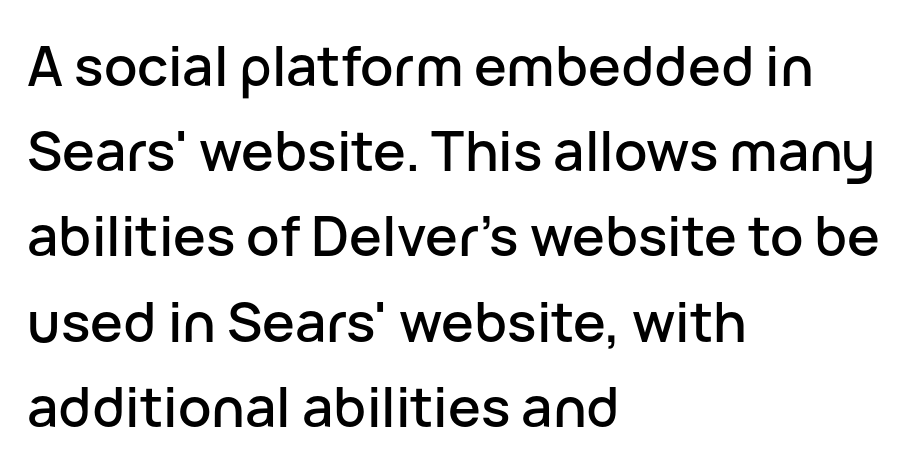
{"serif": "no", "italic": "no", "width": "normal", "stroke_contrast": "low", "x_height": "medium", "monospaced": "no", "underline": "no", "align": "left", "line_spacing": "normal", "line_spacing_ratio": 1.55, "letter_spacing": "normal", "letter_spacing_em": 0.0, "glyph_px": 55}
